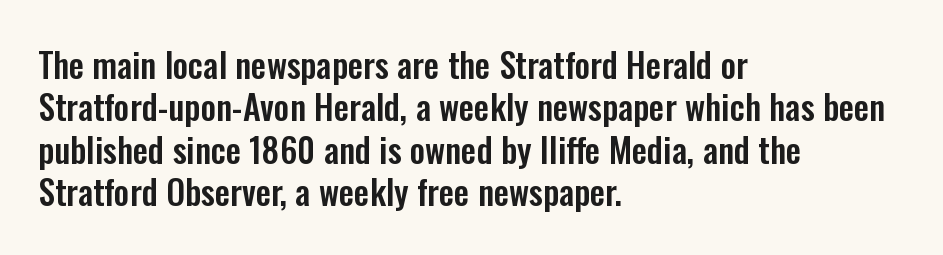
Q: Is the text italic (slanted)? A: No, it is upright.
Q: Is the typeface a serif or a sans-serif typeface? A: Sans-serif.
Q: Is the text underlined? A: No.
Q: How is the paragraph aligned? A: Left-aligned.
Q: Is the spacing between letters normal or unusually wide? A: Normal.
Q: Is the spacing between lines tight, normal or loose? A: Normal.
Q: Width (condensed, normal, or wide)? A: Condensed.
Q: Stroke contrast? A: Low.
Q: x-height? A: Medium.
Q: Monospaced? A: No.
